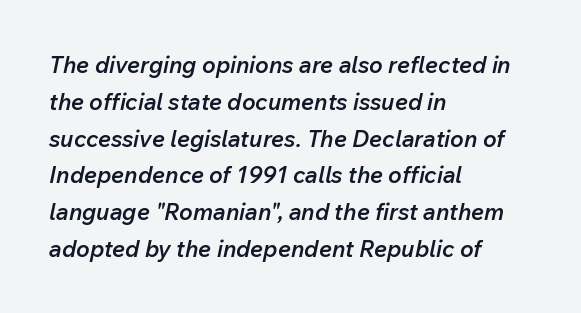
Q: Is the text bold? A: Semi-bold.
Q: Is the text italic (slanted)? A: Yes, it leans right by about 12 degrees.
Q: Is the text underlined? A: No.
Q: How is the paragraph aligned? A: Left-aligned.
Q: Is the spacing between letters normal or unusually wide? A: Normal.
Q: Is the spacing between lines tight, normal or loose? A: Normal.
